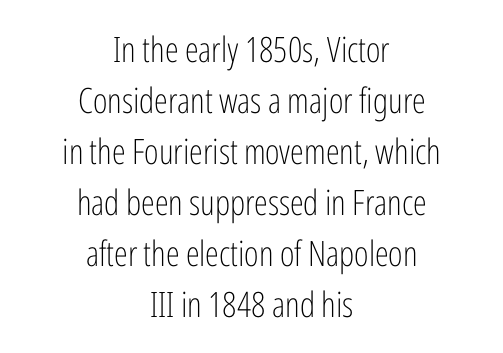
The image shows 35 px light, condensed sans-serif type, upright; set centered, normal line spacing (1.46x), normal letter spacing, not underlined; low stroke contrast and a medium x-height.
